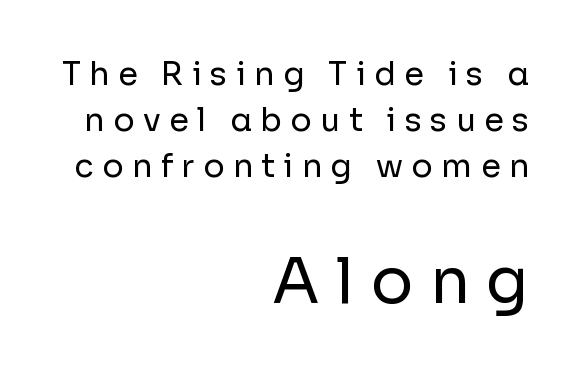
Every stem runs plumb, perpendicular to the baseline. Horizontally, the lines are justified to the trailing edge only. The face used here is proportionally spaced, like ordinary book or web type. Anything drawn beneath the words? Only blank space. If you squint, the bottom block still reads clearly — it's the larger of the two. Summary of vertical rhythm: regular, with standard interline spacing.
